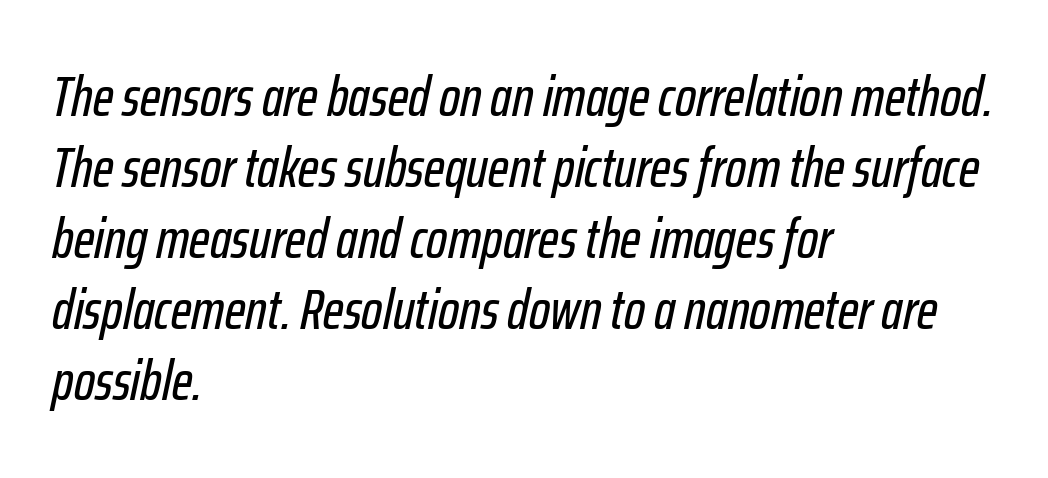
Q: Is the text italic (slanted)? A: Yes, it leans right by about 12 degrees.
Q: Is the text underlined? A: No.
Q: How is the paragraph aligned? A: Left-aligned.
Q: Is the spacing between letters normal or unusually wide? A: Normal.
Q: Is the spacing between lines tight, normal or loose? A: Normal.
Q: Width (condensed, normal, or wide)? A: Condensed.
Q: Stroke contrast? A: Low.
Q: x-height? A: Medium.
Q: Monospaced? A: No.
